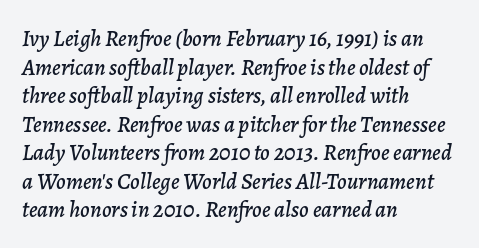
Nothing unusual about the tracking: characters are spaced as the font intends. It's the slanting kind of type. A clean baseline with only descenders dipping below it. The lines are quadded left.
